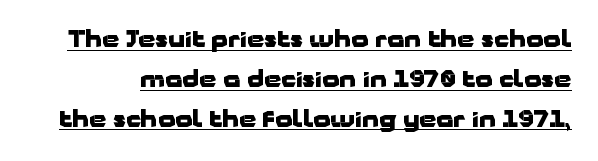
The image shows 22 px bold type, upright; set line spacing 1.81x, normal letter spacing, underlined.
